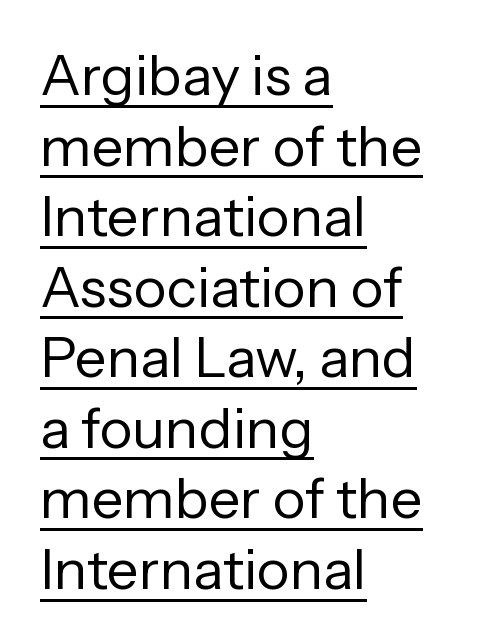
Q: Is the text bold? A: No.
Q: Is the text italic (slanted)? A: No, it is upright.
Q: Is the typeface a serif or a sans-serif typeface? A: Sans-serif.
Q: Is the text underlined? A: Yes.
Q: How is the paragraph aligned? A: Left-aligned.
Q: Is the spacing between letters normal or unusually wide? A: Normal.
Q: Is the spacing between lines tight, normal or loose? A: Normal.
Q: Width (condensed, normal, or wide)? A: Normal.
Q: Stroke contrast? A: Low.
Q: x-height? A: Medium.
Q: Monospaced? A: No.
